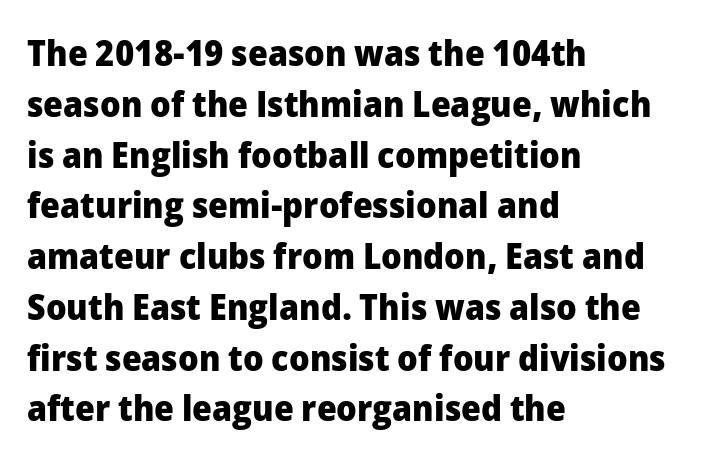
{"serif": "no", "italic": "no", "bold": "yes", "weight": "heavy", "width": "normal", "stroke_contrast": "low", "x_height": "medium", "monospaced": "no", "underline": "no", "align": "left", "line_spacing": "normal", "line_spacing_ratio": 1.41, "letter_spacing": "normal", "letter_spacing_em": 0.0, "glyph_px": 36}
